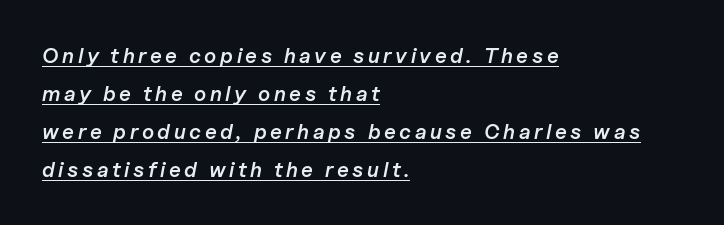
Q: Is the text bold? A: Semi-bold.
Q: Is the text italic (slanted)? A: Yes, it leans right by about 11 degrees.
Q: Is the text underlined? A: Yes.
Q: How is the paragraph aligned? A: Left-aligned.
